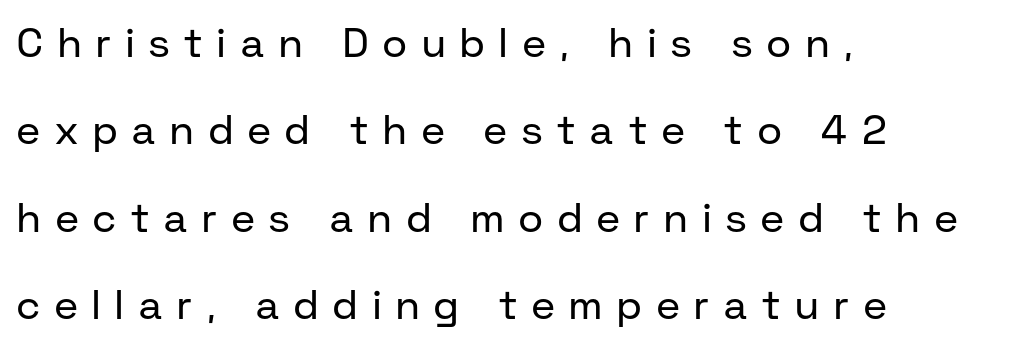
Q: Is the text bold? A: No.
Q: Is the text italic (slanted)? A: No, it is upright.
Q: Is the typeface a serif or a sans-serif typeface? A: Sans-serif.
Q: Is the text underlined? A: No.
Q: How is the paragraph aligned? A: Left-aligned.
Q: Is the spacing between letters normal or unusually wide? A: Unusually wide.
Q: Is the spacing between lines tight, normal or loose? A: Loose.
Q: Width (condensed, normal, or wide)? A: Normal.
Q: Stroke contrast? A: Low.
Q: x-height? A: Medium.
Q: Monospaced? A: No.
